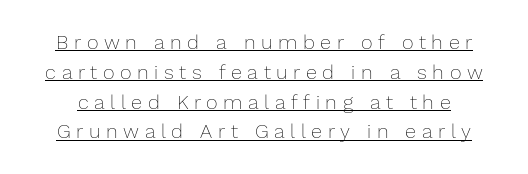
{"italic": "no", "bold": "no", "underline": "yes", "line_spacing": "normal", "line_spacing_ratio": 1.49, "letter_spacing": "wide", "letter_spacing_em": 0.28, "glyph_px": 20}
